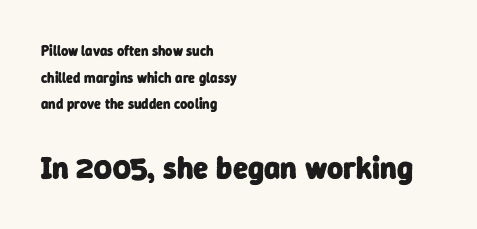
This sample is left-justified, so line endings fall wherever the words run out. Which of the two is more prominent by size? The second, at the bottom. Is the type bold? Yes — the strokes are clearly thick and heavy. Successive baselines arrive slowly, with a big drop between each. This sample has the flowing, uneven cadence of proportional lettering.
